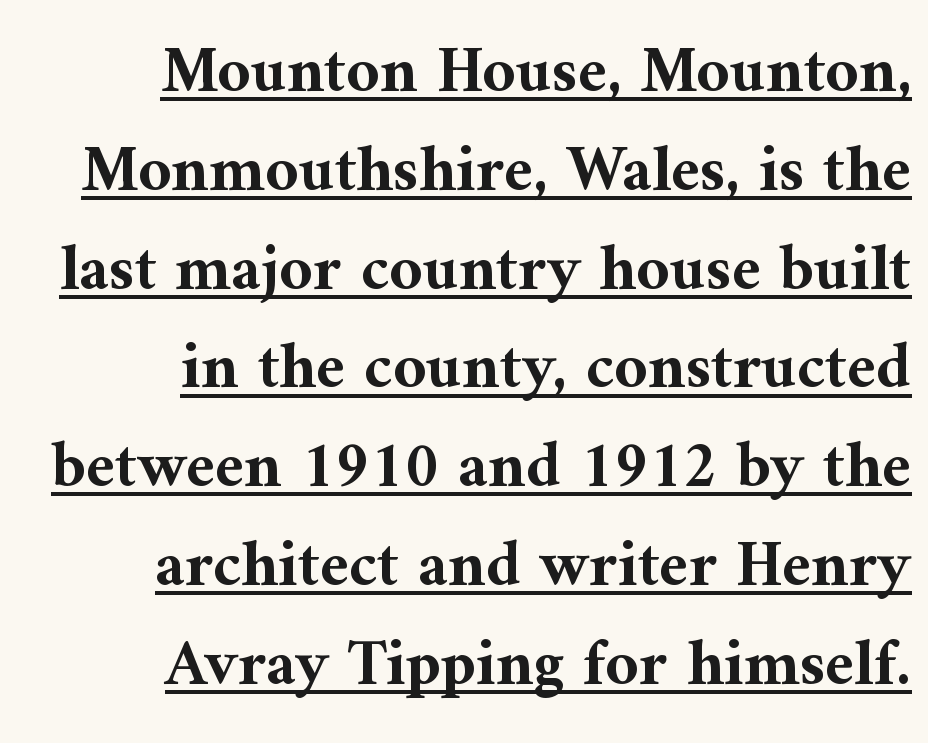
Q: Is the text bold? A: Yes.
Q: Is the text italic (slanted)? A: No, it is upright.
Q: Is the typeface a serif or a sans-serif typeface? A: Serif.
Q: Is the text underlined? A: Yes.
Q: How is the paragraph aligned? A: Right-aligned.
Q: Is the spacing between letters normal or unusually wide? A: Normal.
Q: Is the spacing between lines tight, normal or loose? A: Normal.
Q: Width (condensed, normal, or wide)? A: Normal.
Q: Stroke contrast? A: Medium.
Q: x-height? A: Medium.
Q: Monospaced? A: No.
